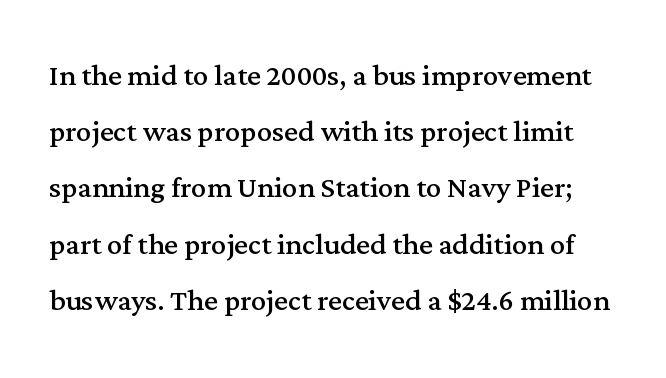
The image shows 38 px regular-weight serif type, upright; set normal line spacing (1.48x), normal letter spacing, not underlined; medium stroke contrast and a medium x-height.
